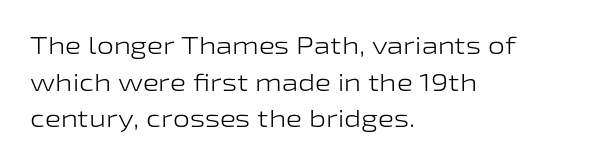
Standard letterfit; no display-style spreading of the glyphs. No chunkiness to these letters — they're not bold. This is roman type, the default non-slanted kind. Does the copy run flush right? No — it runs flush left.
